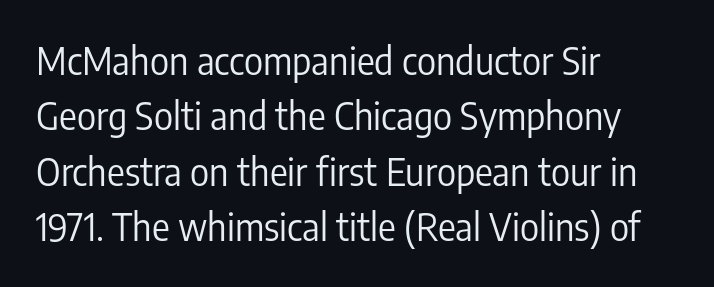
The image shows 37 px regular-weight, condensed sans-serif type, upright; set left-aligned, normal line spacing (1.5x), normal letter spacing, not underlined; low stroke contrast and a medium x-height.
